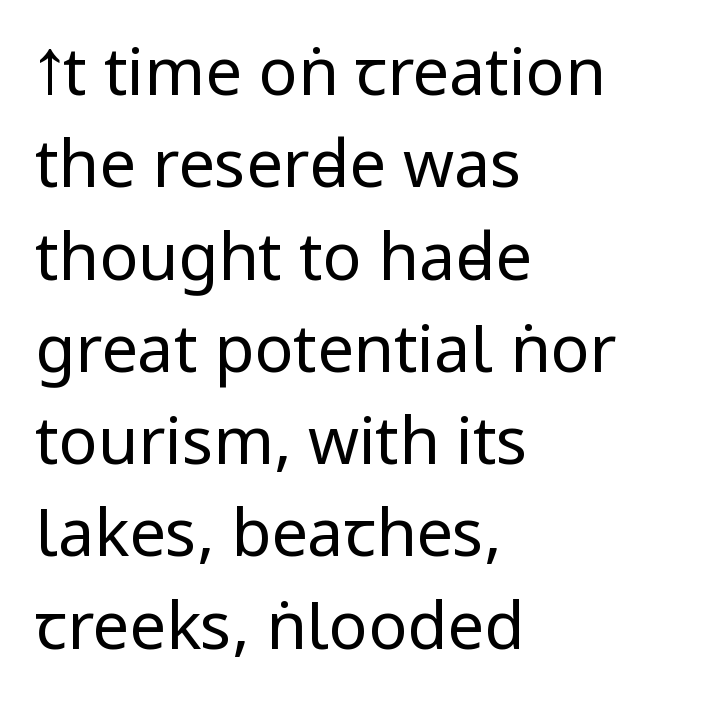
{"serif": "no", "italic": "no", "bold": "no", "weight": "regular", "width": "condensed", "stroke_contrast": "low", "x_height": "large", "monospaced": "no", "underline": "no", "align": "left", "line_spacing": "normal", "line_spacing_ratio": 1.42, "letter_spacing": "normal", "letter_spacing_em": 0.0, "glyph_px": 65}
